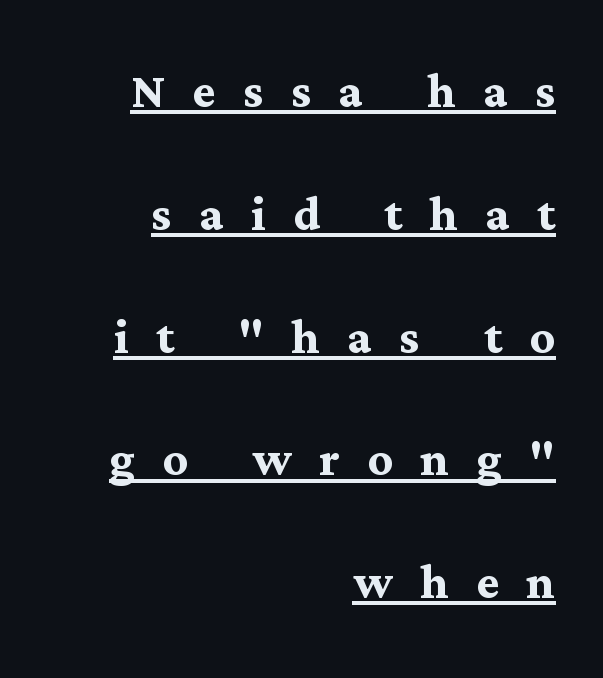
The image shows 62 px semibold serif type, upright; set right-aligned, loose line spacing (1.98x), unusually wide letter spacing (+0.44 em), underlined; medium stroke contrast and a medium x-height.
